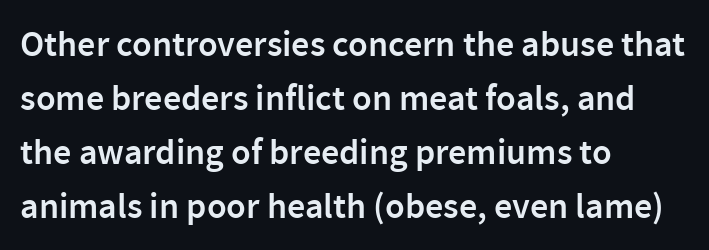
The rendering keeps characters at their native spacing. A typesetter would call this leading conventional body-copy spacing. Posture: straight, roman, zero tilt. If you drew a ruler down the left edge, every line would touch it. I'd describe the lettering as semibold — firm but not a full bold. Nothing sits at the stroke ends, so this counts as sans-serif.
